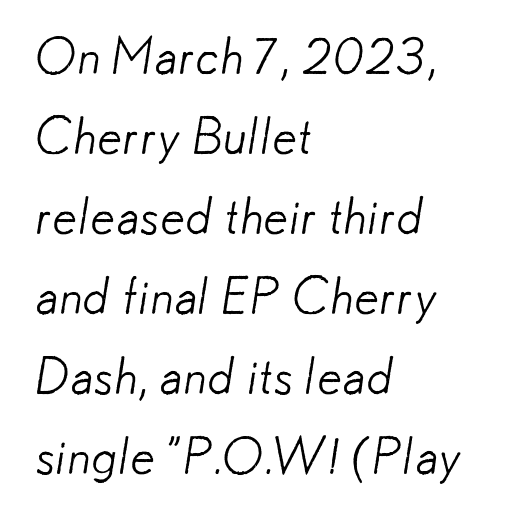
Q: Is the text bold? A: No.
Q: Is the typeface a serif or a sans-serif typeface? A: Sans-serif.
Q: Is the text underlined? A: No.
Q: How is the paragraph aligned? A: Left-aligned.
Q: Is the spacing between letters normal or unusually wide? A: Normal.
Q: Is the spacing between lines tight, normal or loose? A: Normal.
Q: Width (condensed, normal, or wide)? A: Normal.
Q: Stroke contrast? A: Low.
Q: x-height? A: Small.
Q: Monospaced? A: No.
